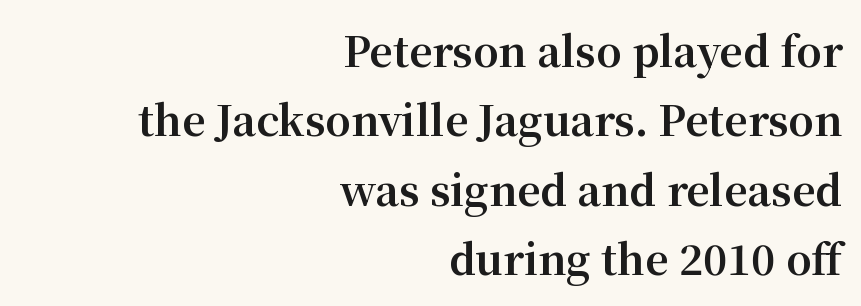
Q: Is the text bold? A: Yes.
Q: Is the text italic (slanted)? A: No, it is upright.
Q: Is the typeface a serif or a sans-serif typeface? A: Serif.
Q: Is the text underlined? A: No.
Q: How is the paragraph aligned? A: Right-aligned.
Q: Is the spacing between letters normal or unusually wide? A: Normal.
Q: Is the spacing between lines tight, normal or loose? A: Normal.
Q: Width (condensed, normal, or wide)? A: Normal.
Q: Stroke contrast? A: Medium.
Q: x-height? A: Medium.
Q: Monospaced? A: No.
